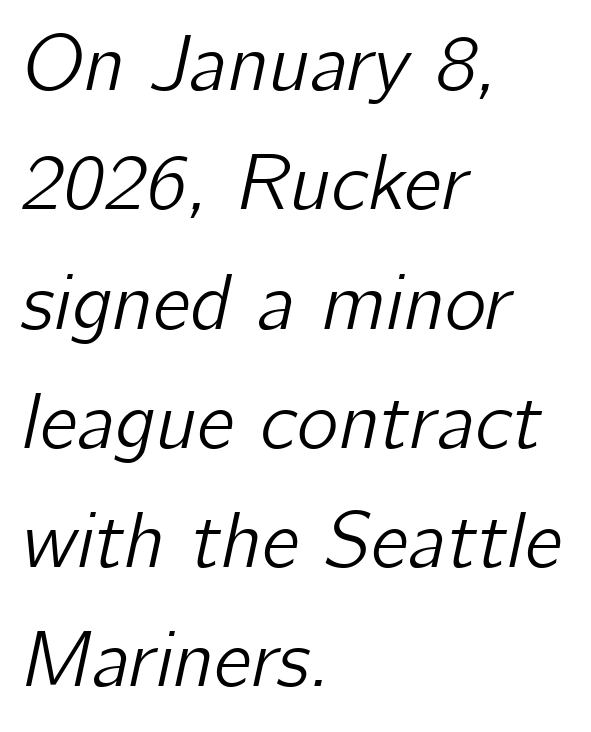
The image shows 79 px text type, italic (leaning right); set left-aligned, normal line spacing (1.51x), normal letter spacing, not underlined; low stroke contrast and a medium x-height.
